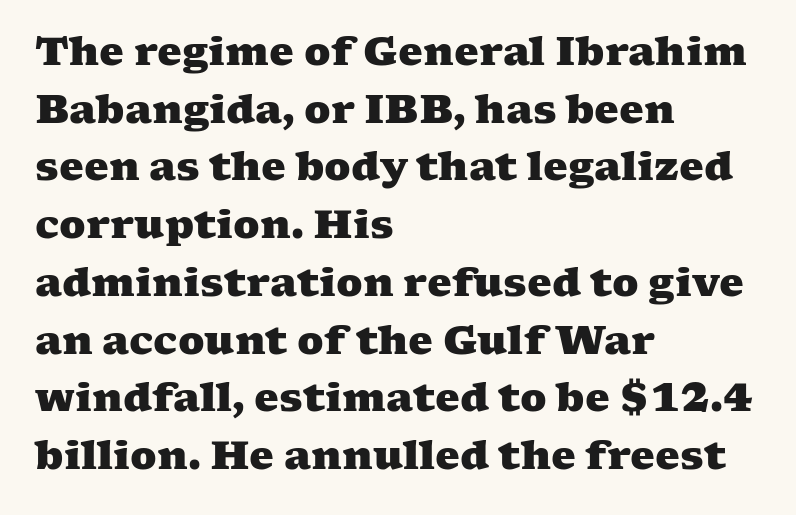
Plain, unruled lines of type. Thick stems and heavy bowls — unmistakably bold. The rows are spaced the way most documents space them. What stands out about the letter spacing? Nothing — it is the standard amount. Teacher's note: observe the even left margin — that is flush-left alignment. Character widths vary here, with narrow letters taking less room than wide ones.
